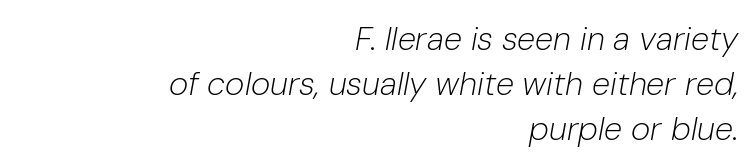
In terms of letterspacing, this is plain default setting. The typeface has the unassuming heft of standard copy or less. Looking at the ascenders, they clearly lean. Compared with a flush-left layout, this one pins lines to the opposite, right side. The rendering uses a moderate line-height, typical for paragraphs.
